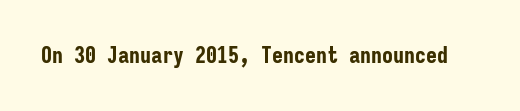
{"italic": "no", "bold": "yes", "underline": "no", "letter_spacing": "normal", "letter_spacing_em": 0.0, "glyph_px": 22}
